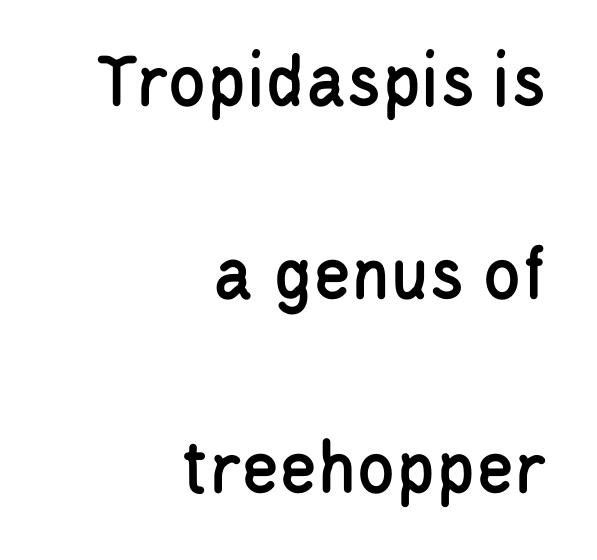
The words here are not underlined. The letterforms sit shoulder to shoulder at normal distance. Typographically, this falls in the sans-serif category. Which margin do the lines hug? The right one — the left edge is uneven. Ordinary non-slanted type is in use.
